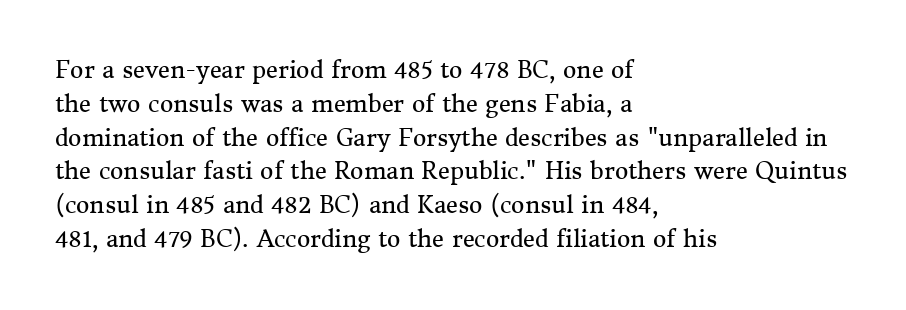
{"italic": "no", "bold": "no", "underline": "no", "align": "left", "line_spacing": "normal", "line_spacing_ratio": 1.47, "letter_spacing": "normal", "letter_spacing_em": 0.0, "glyph_px": 23}
